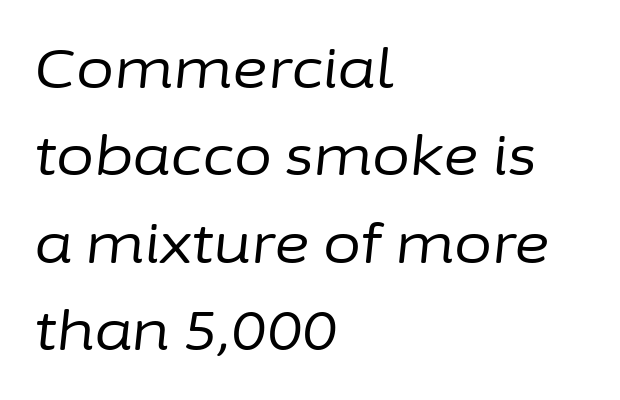
The image shows 55 px regular-weight type, italic (leaning right); set left-aligned, normal line spacing (1.59x), normal letter spacing, not underlined; low stroke contrast and a medium x-height.
